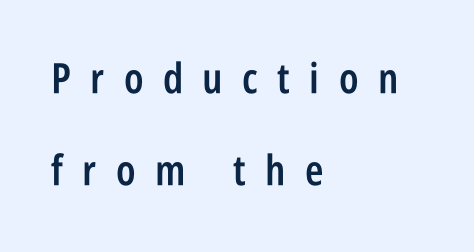
{"serif": "no", "italic": "no", "bold": "semi", "weight": "semibold", "width": "condensed", "stroke_contrast": "low", "x_height": "large", "monospaced": "no", "underline": "no", "align": "left", "line_spacing": "loose", "line_spacing_ratio": 2.18, "letter_spacing": "wide", "letter_spacing_em": 0.46, "glyph_px": 42}
